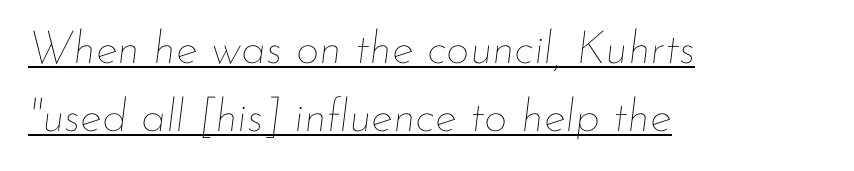
{"italic": "yes", "lean": "right", "slant_degrees": 7, "bold": "no", "weight": "thin", "width": "normal", "stroke_contrast": "low", "x_height": "small", "monospaced": "no", "underline": "yes", "align": "left", "line_spacing": "normal", "line_spacing_ratio": 1.47, "letter_spacing": "normal", "letter_spacing_em": 0.0, "glyph_px": 46}
